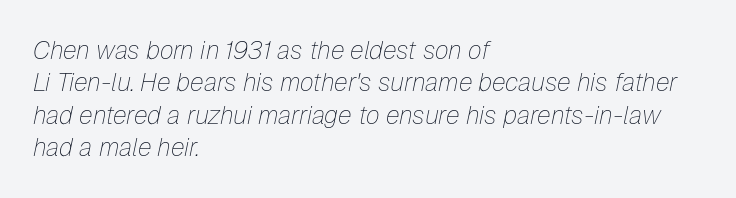
The image shows 25 px text type, italic (leaning right); set left-aligned, normal line spacing (1.3x), normal letter spacing, not underlined.
